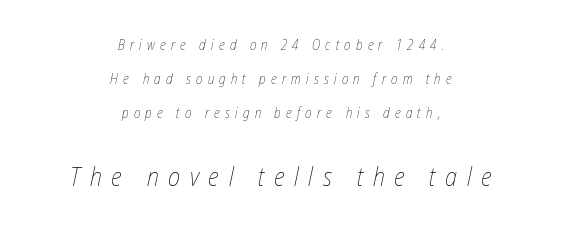
{"italic": "yes", "lean": "right", "slant_degrees": 12, "bold": "no", "underline": "no", "align": "center", "line_spacing": "loose", "line_spacing_ratio": 2.44, "letter_spacing": "wide", "letter_spacing_em": 0.37, "larger_block": "second", "size_ratio": 1.86, "glyph_px": 26}
